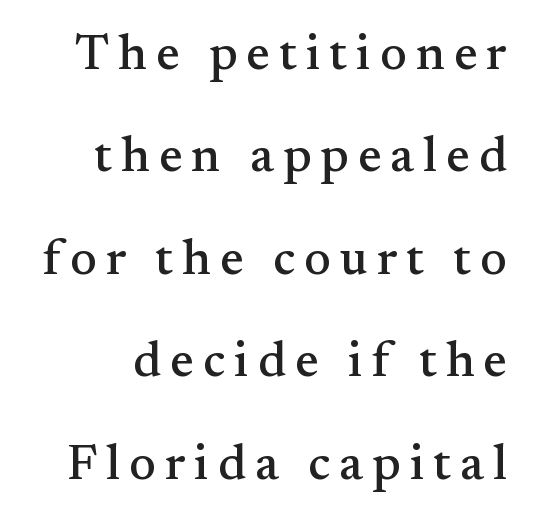
{"serif": "yes", "italic": "no", "width": "normal", "stroke_contrast": "medium", "x_height": "small", "monospaced": "no", "underline": "no", "line_spacing": "loose", "line_spacing_ratio": 2.05, "glyph_px": 50}
